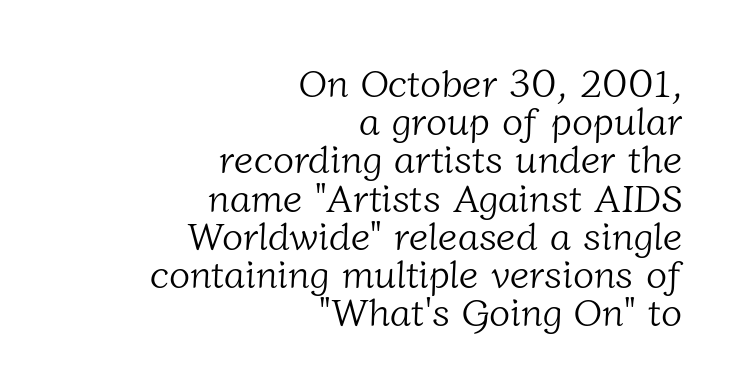
You could call the tracking neutral — neither tight nor loose. Caption: face not bold, strokes unweighted. You can tell from the footed stems that serif type was used. Is there much room between lines? No — they nearly touch.
